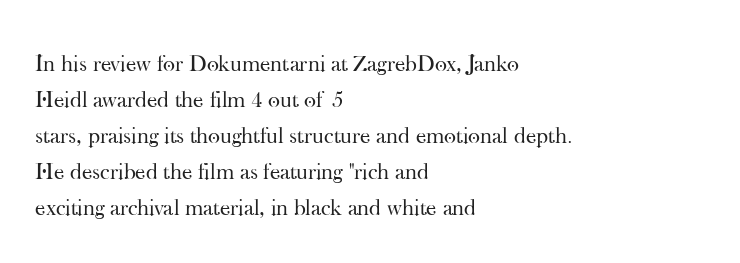
The image shows 23 px text type, upright; set left-aligned, normal line spacing (1.56x), normal letter spacing, not underlined.
